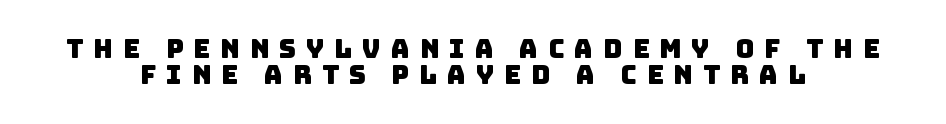
There is plenty of visible air inserted between adjacent glyphs. Unmarked baselines from the first word to the last. In terms of leading, this rendering errs on the cramped side. The paragraph shown floats in the horizontal middle.
